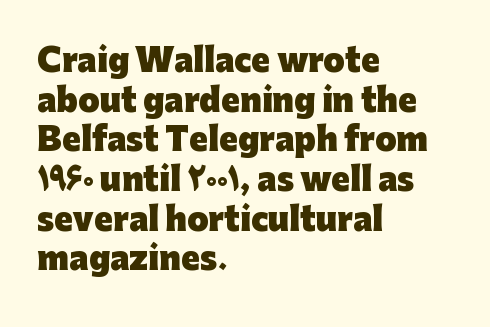
Q: Is the text bold? A: Yes.
Q: Is the text italic (slanted)? A: No, it is upright.
Q: Is the typeface a serif or a sans-serif typeface? A: Sans-serif.
Q: Is the text underlined? A: No.
Q: How is the paragraph aligned? A: Left-aligned.
Q: Is the spacing between letters normal or unusually wide? A: Normal.
Q: Is the spacing between lines tight, normal or loose? A: Normal.
Q: Width (condensed, normal, or wide)? A: Normal.
Q: Stroke contrast? A: Low.
Q: x-height? A: Medium.
Q: Monospaced? A: No.
